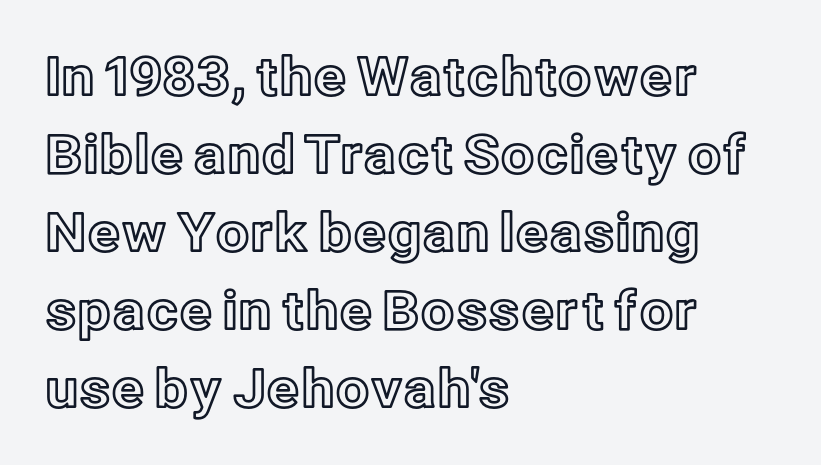
Nothing unusual about the tracking: characters are spaced as the font intends. The rendering anchors every line to the left-hand side. Looks like regular typesetting: each glyph gets only the width it needs. The rendering uses a moderate line-height, typical for paragraphs.
